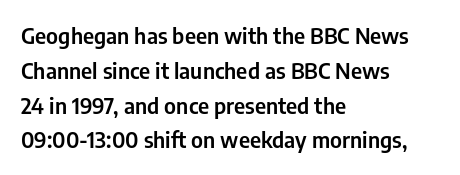
{"italic": "no", "underline": "no", "align": "left", "line_spacing": "normal", "line_spacing_ratio": 1.58, "letter_spacing": "normal", "letter_spacing_em": 0.0, "glyph_px": 22}
